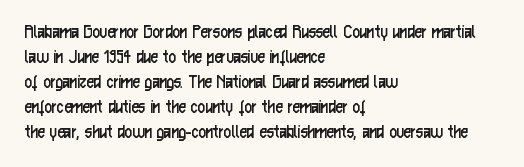
Underline: absent. These glyphs show unthickened strokes, regular width or finer. The leading is moderate, giving the passage an even texture. Upright lettering throughout.
